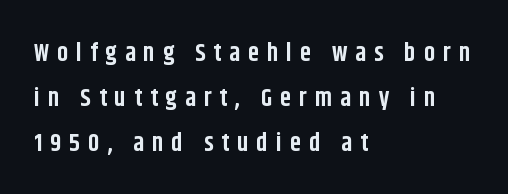
The image shows 25 px bold type, upright; set left-aligned, line spacing 1.8x, unusually wide letter spacing (+0.32 em), not underlined.
